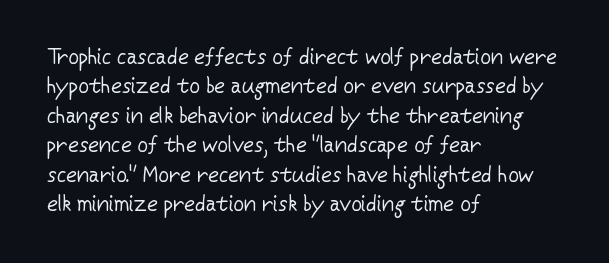
A clean baseline with only descenders dipping below it. If you drew a line through each stem, it would be perfectly vertical. Honestly, the row spacing looks completely unremarkable. Is this a heavy cut? Hardly; it is regular or lighter.
